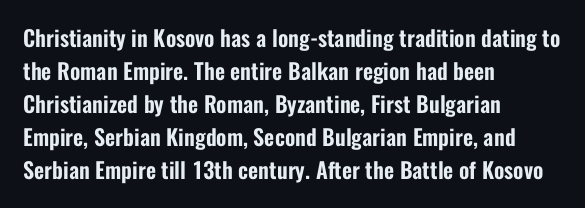
Q: Is the text italic (slanted)? A: No, it is upright.
Q: Is the text underlined? A: No.
Q: How is the paragraph aligned? A: Left-aligned.
Q: Is the spacing between letters normal or unusually wide? A: Normal.
Q: Is the spacing between lines tight, normal or loose? A: Normal.
